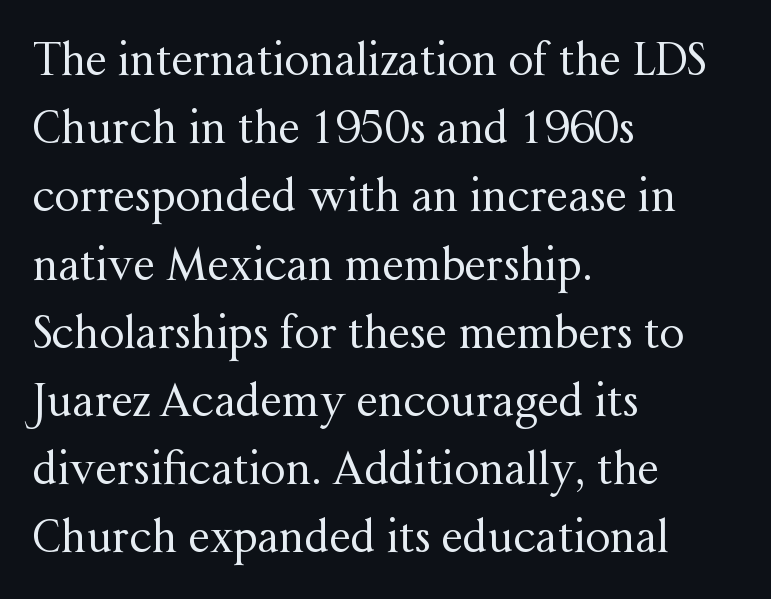
The image shows 44 px regular-weight serif type, upright; set left-aligned, normal line spacing (1.55x), normal letter spacing, not underlined; medium stroke contrast and a medium x-height.
